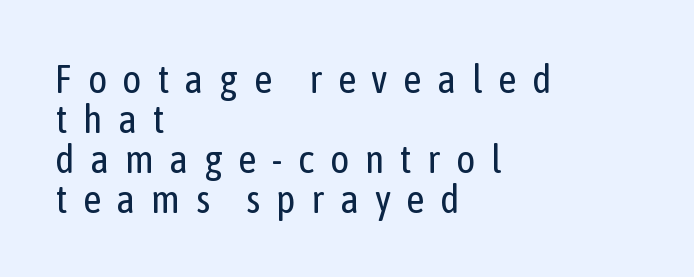
The image shows 40 px regular-weight, condensed sans-serif type, upright; set left-aligned, tight line spacing (1.0x), unusually wide letter spacing (+0.39 em), not underlined; low stroke contrast and a medium x-height.
